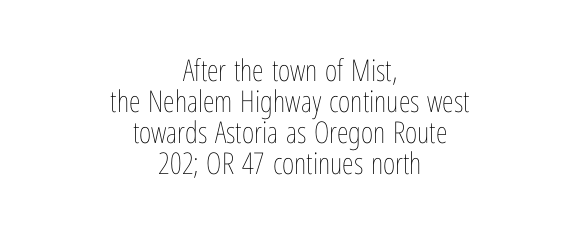
The font's upright variant was chosen for this text. Quick note: interline space is minimal. Unbolded letterforms with no extra heft. The face used here is proportionally spaced, like ordinary book or web type. If you folded the block vertically in half, each line would mirror itself in length.
